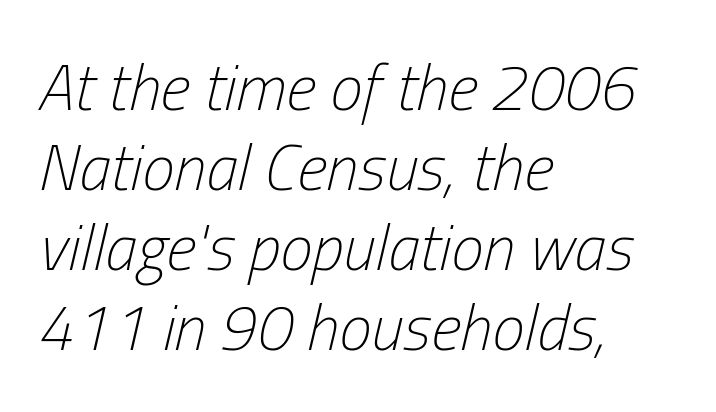
The image shows 65 px light, condensed type, italic (leaning right); set left-aligned, line spacing 1.23x, normal letter spacing, not underlined; low stroke contrast and a medium x-height.
